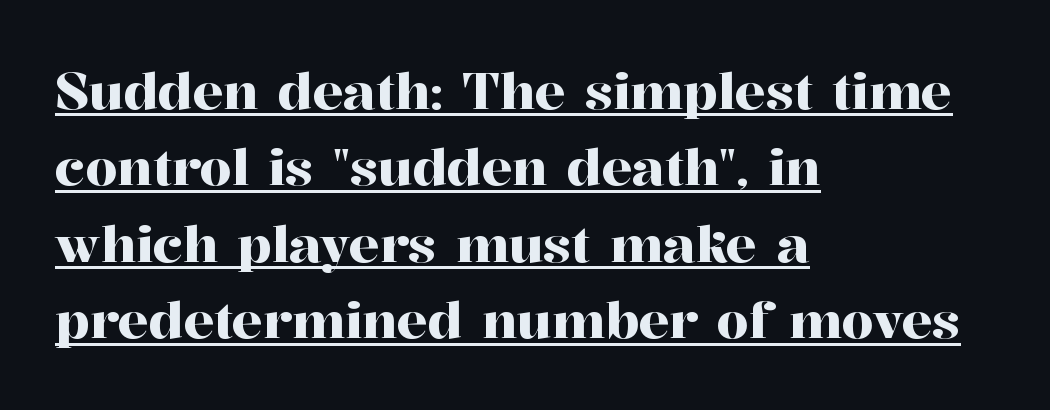
Look at the tracking — it's just the regular setting, nothing added. The type family on display is of the serif kind. Underlined type. These lines were composed using upright roman letters. Is the block centered? No — it sits flush against the left margin. Note the varied advance widths — an 'i' is clearly narrower than an 'm'.
